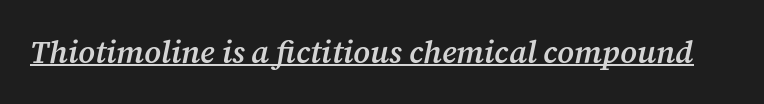
The image shows 31 px semibold serif type, italic (leaning right); set normal letter spacing, underlined; medium stroke contrast and a medium x-height.
